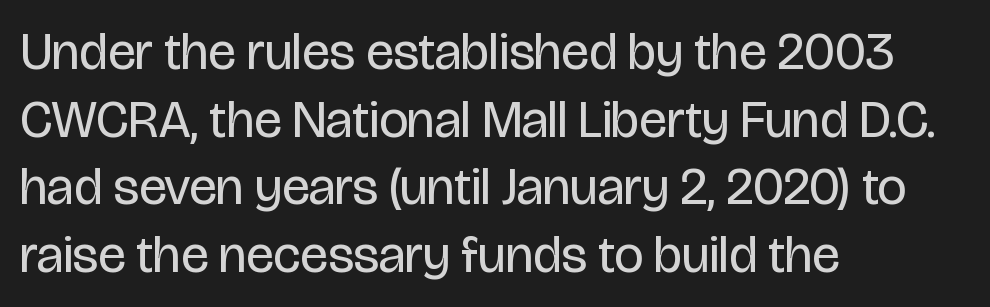
Q: Is the text bold? A: No.
Q: Is the text italic (slanted)? A: No, it is upright.
Q: Is the typeface a serif or a sans-serif typeface? A: Sans-serif.
Q: Is the text underlined? A: No.
Q: How is the paragraph aligned? A: Left-aligned.
Q: Is the spacing between letters normal or unusually wide? A: Normal.
Q: Is the spacing between lines tight, normal or loose? A: Normal.
Q: Width (condensed, normal, or wide)? A: Condensed.
Q: Stroke contrast? A: Low.
Q: x-height? A: Large.
Q: Monospaced? A: No.
